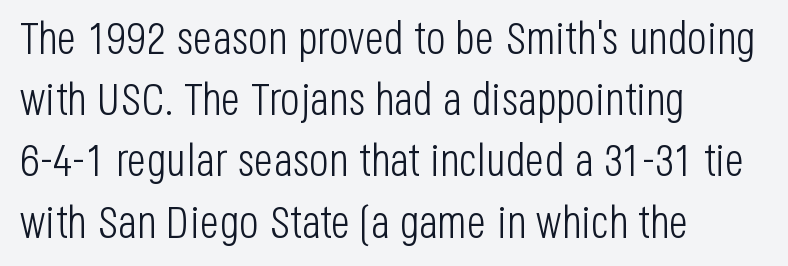
The rendering keeps characters at their native spacing. Caption: multi-line text, flush left, ragged right. Upright lettering throughout. Does the leading feel generous? No, just average. Stroke mass is kept to a normal reading level or below. Here the designer chose a conventional face with non-uniform glyph widths.
